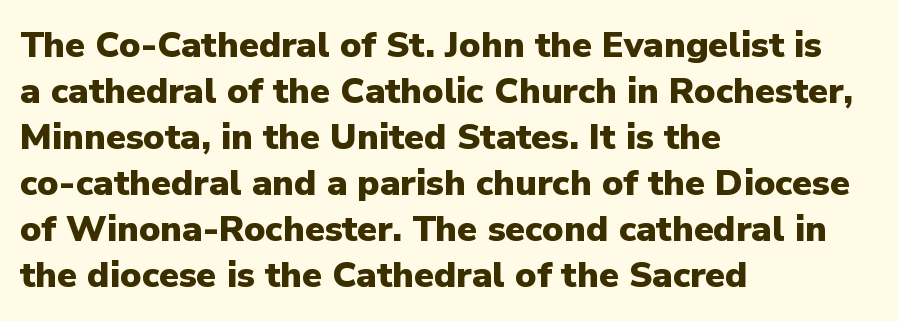
Letters rest on an invisible, unmarked baseline. Each letter keeps its own natural width here, so spacing adapts to shape. Check where the strokes stop: nothing finishes them off — pure sans. The passage shown stacks its lines at a standard gap. Leftover space on each line is placed entirely after the last word. Unlike italic type, these characters show no tilt at all.
